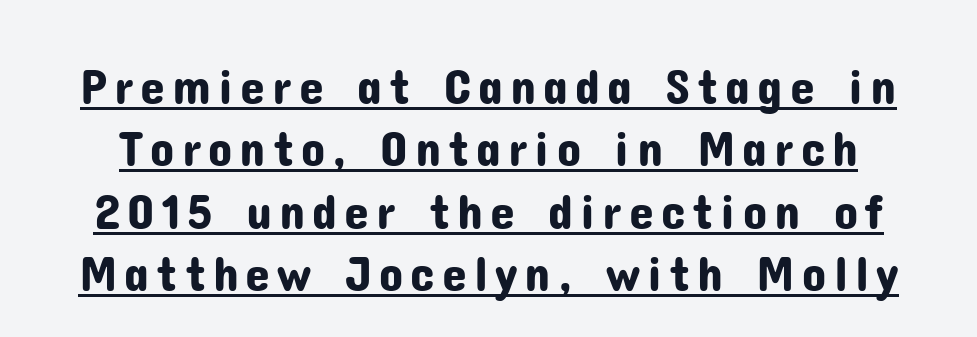
Q: Is the text italic (slanted)? A: No, it is upright.
Q: Is the typeface a serif or a sans-serif typeface? A: Sans-serif.
Q: Is the text underlined? A: Yes.
Q: Is the spacing between lines tight, normal or loose? A: Normal.
Q: Width (condensed, normal, or wide)? A: Normal.
Q: Stroke contrast? A: Low.
Q: x-height? A: Medium.
Q: Monospaced? A: No.
